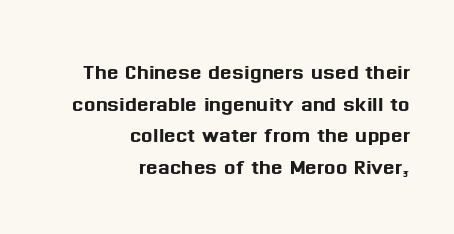
The image shows 27 px text type, upright; set right-aligned, line spacing 1.17x, normal letter spacing, not underlined.
